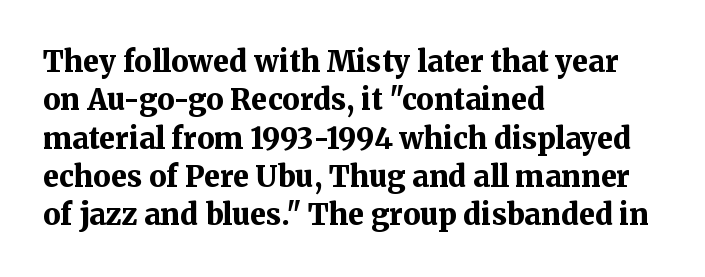
The image shows 29 px bold serif type, upright; set left-aligned, normal line spacing (1.32x), normal letter spacing, not underlined; medium stroke contrast and a medium x-height.
